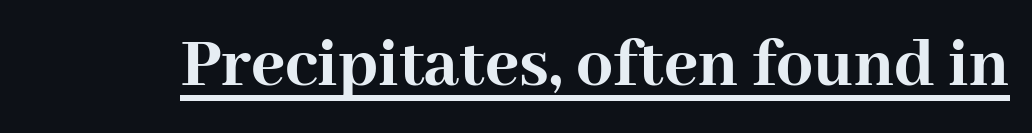
Q: Is the text bold? A: Yes.
Q: Is the text italic (slanted)? A: No, it is upright.
Q: Is the typeface a serif or a sans-serif typeface? A: Serif.
Q: Is the text underlined? A: Yes.
Q: Is the spacing between letters normal or unusually wide? A: Normal.
Q: Width (condensed, normal, or wide)? A: Normal.
Q: Stroke contrast? A: High.
Q: x-height? A: Medium.
Q: Monospaced? A: No.
